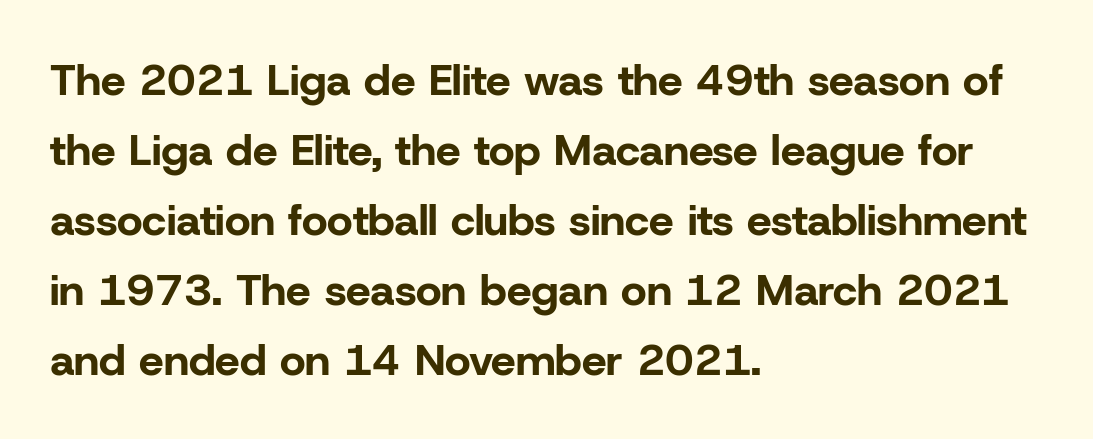
This sample has the flowing, uneven cadence of proportional lettering. These lines are set flush left with a ragged right edge. Students, note that the glyphs here touch the page at normal intervals. Quick note: underline off. These words are printed bold, with thick strokes throughout.
